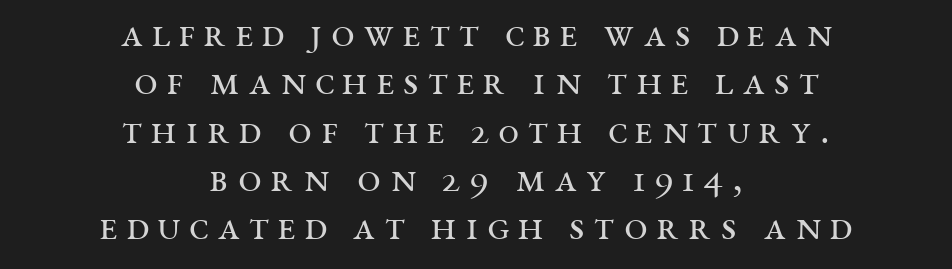
{"serif": "yes", "italic": "no", "bold": "no", "weight": "regular", "width": "wide", "stroke_contrast": "medium", "x_height": "large", "monospaced": "no", "underline": "no", "align": "center", "line_spacing": "tight", "line_spacing_ratio": 1.15, "letter_spacing": "wide", "letter_spacing_em": 0.21, "glyph_px": 42}
